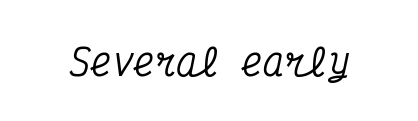
{"serif": "yes", "italic": "yes", "lean": "right", "slant_degrees": 12, "width": "condensed", "stroke_contrast": "medium", "x_height": "medium", "monospaced": "yes", "underline": "no", "letter_spacing": "normal", "letter_spacing_em": 0.0, "glyph_px": 36}
